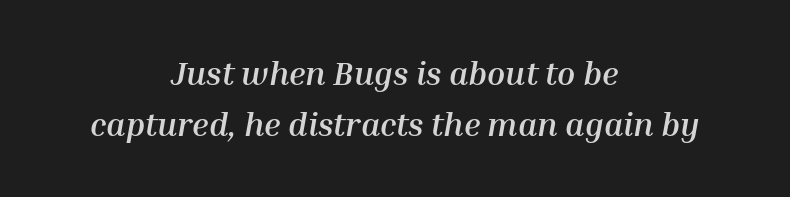
Look at the tracking — it's just the regular setting, nothing added. You could not count columns in this text — the font is proportionally spaced. As a designer I'd log this as weight 700, bold. Is there much room between lines? A standard amount, neither cramped nor airy. The face used here has a pronounced slope to its letters. Typeset on center — no edge is straight.
